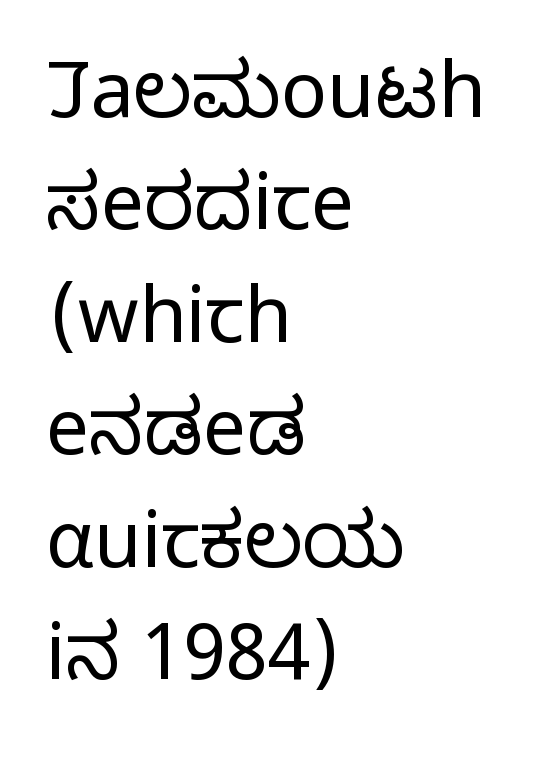
{"serif": "no", "italic": "no", "bold": "no", "weight": "regular", "width": "condensed", "stroke_contrast": "low", "x_height": "large", "monospaced": "no", "underline": "no", "align": "left", "line_spacing": "normal", "line_spacing_ratio": 1.46, "letter_spacing": "normal", "letter_spacing_em": 0.0, "glyph_px": 77}
